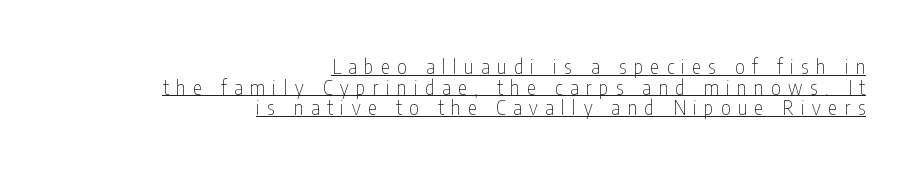
Q: Is the text bold? A: No.
Q: Is the text italic (slanted)? A: No, it is upright.
Q: Is the text underlined? A: Yes.
Q: How is the paragraph aligned? A: Right-aligned.
Q: Is the spacing between letters normal or unusually wide? A: Unusually wide.
Q: Is the spacing between lines tight, normal or loose? A: Tight.
